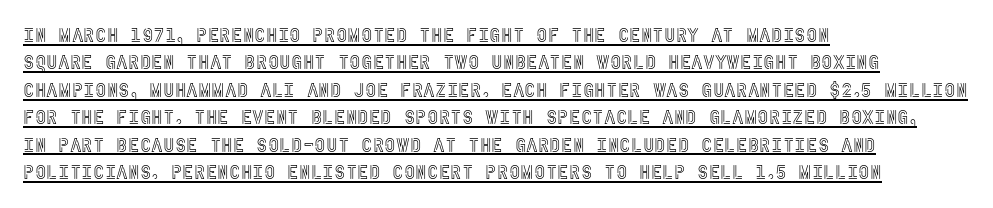
Q: Is the text italic (slanted)? A: No, it is upright.
Q: Is the text underlined? A: Yes.
Q: How is the paragraph aligned? A: Left-aligned.
Q: Is the spacing between letters normal or unusually wide? A: Normal.
Q: Is the spacing between lines tight, normal or loose? A: Normal.
